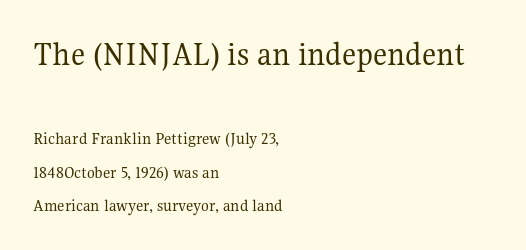
Q: Is the text bold? A: No.
Q: Is the text italic (slanted)? A: No, it is upright.
Q: Is the typeface a serif or a sans-serif typeface? A: Serif.
Q: Is the text underlined? A: No.
Q: How is the paragraph aligned? A: Left-aligned.
Q: Is the spacing between letters normal or unusually wide? A: Normal.
Q: Which block of text is set in a larger size, the first (top) or the second (bottom)? A: The first (top) one.
Q: Width (condensed, normal, or wide)? A: Normal.
Q: Stroke contrast? A: Medium.
Q: x-height? A: Medium.
Q: Monospaced? A: No.
